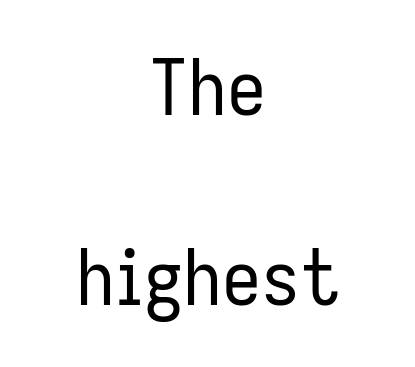
Stroke terminals: plain, sans-serif. The face used here is proportionally spaced, like ordinary book or web type. A student would call this center alignment; a typographer would say set centered. Default kerning and tracking; the words read as compact shapes. Nobody drew a line under any word here. If you measured baseline to baseline, you'd find a long distance.
